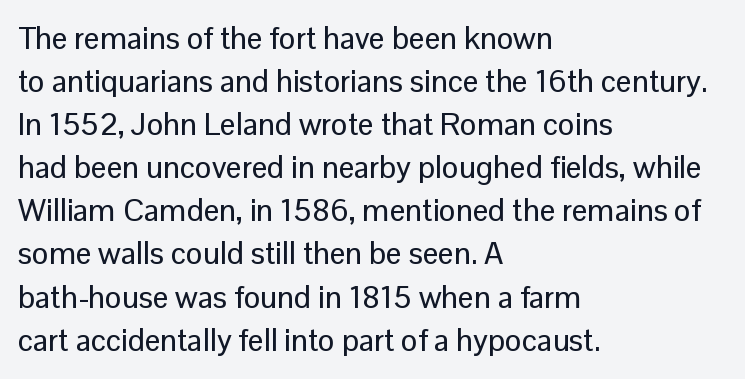
Q: Is the text italic (slanted)? A: No, it is upright.
Q: Is the typeface a serif or a sans-serif typeface? A: Sans-serif.
Q: Is the text underlined? A: No.
Q: How is the paragraph aligned? A: Left-aligned.
Q: Is the spacing between letters normal or unusually wide? A: Normal.
Q: Is the spacing between lines tight, normal or loose? A: Normal.
Q: Width (condensed, normal, or wide)? A: Normal.
Q: Stroke contrast? A: Low.
Q: x-height? A: Medium.
Q: Monospaced? A: No.
